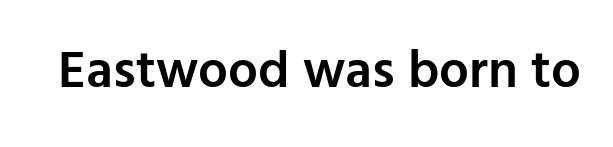
{"serif": "no", "italic": "no", "bold": "semi", "weight": "semibold", "width": "normal", "stroke_contrast": "low", "x_height": "medium", "monospaced": "no", "underline": "no", "letter_spacing": "normal", "letter_spacing_em": 0.0, "glyph_px": 53}
